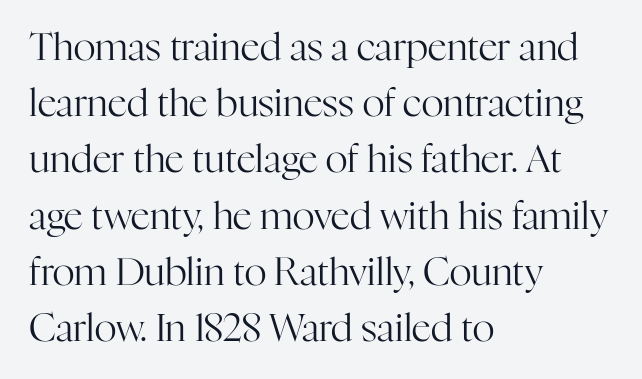
In terms of letterform style, serifs are clearly present. Notice how the passage keeps a crisp vertical edge on the left only. You could call the tracking neutral — neither tight nor loose. Lines of text with bare space underneath.
